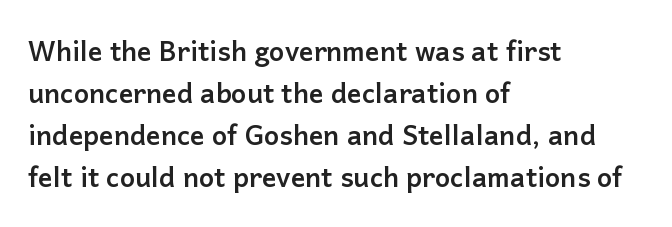
The image shows 27 px bold type, upright; set left-aligned, normal line spacing (1.56x), normal letter spacing, not underlined.
